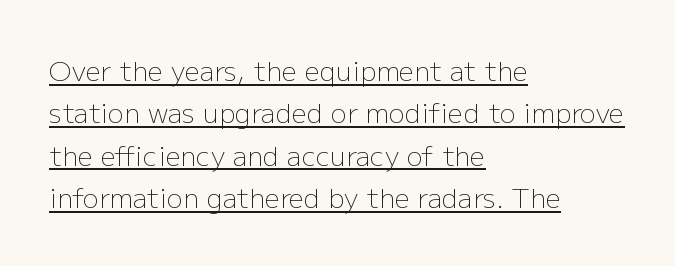
Short note: letters normally spaced. Vertical stems look standard width or narrower in stroke. Alignment: flush left. Every stem runs plumb, perpendicular to the baseline.
